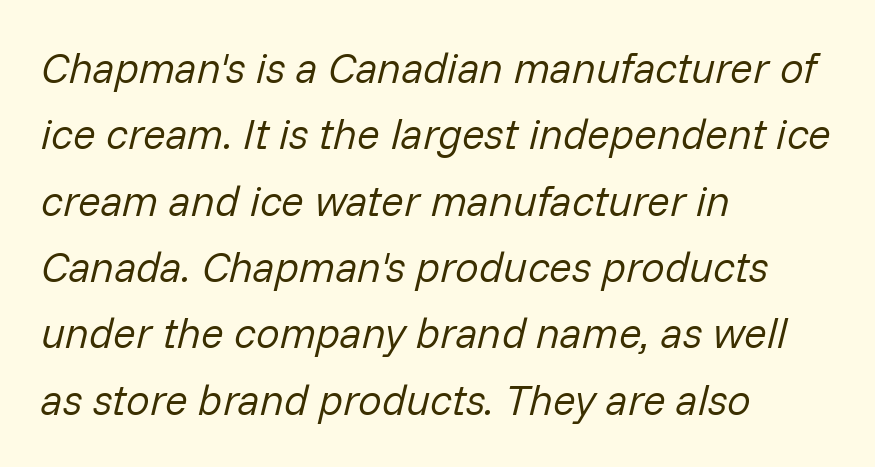
Q: Is the text bold? A: No.
Q: Is the text italic (slanted)? A: Yes, it leans right by about 14 degrees.
Q: Is the text underlined? A: No.
Q: How is the paragraph aligned? A: Left-aligned.
Q: Is the spacing between letters normal or unusually wide? A: Normal.
Q: Is the spacing between lines tight, normal or loose? A: Normal.
Q: Width (condensed, normal, or wide)? A: Normal.
Q: Stroke contrast? A: Low.
Q: x-height? A: Medium.
Q: Monospaced? A: No.
